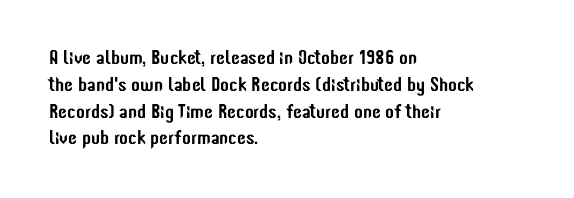
The vertical gap from one line to the next is medium. The letters sit at their default tracking, neither squeezed nor spread. A student would call this left alignment; a typographer would say flush left, rag right. Does the lettering tilt? It doesn't — this is upright.
